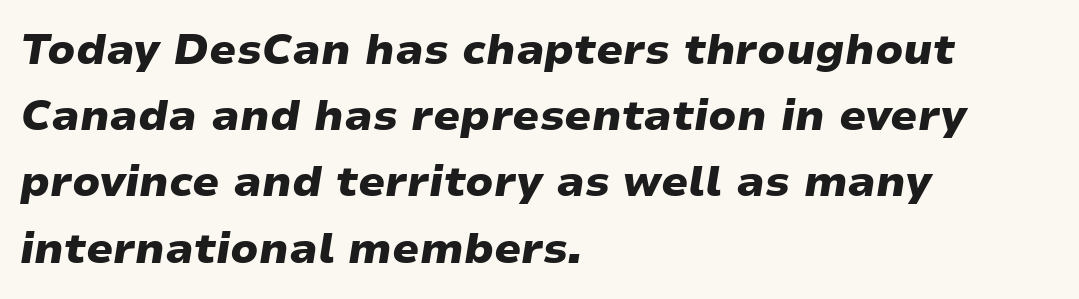
The image shows 43 px heavy, wide type, italic (leaning right); set left-aligned, normal line spacing (1.54x), normal letter spacing, not underlined; low stroke contrast and a medium x-height.
